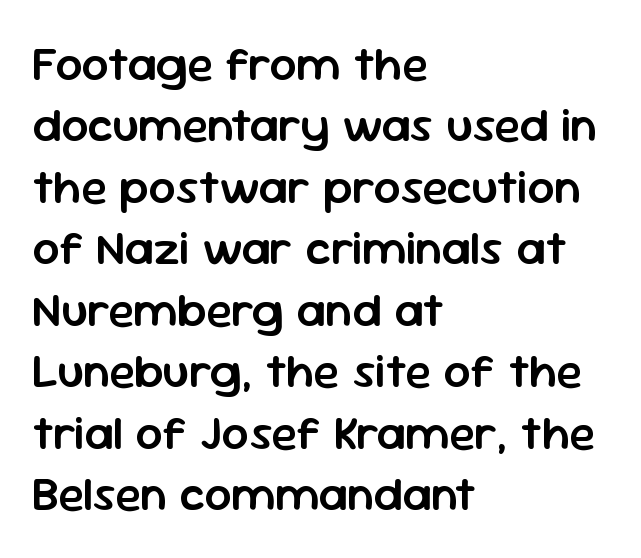
Q: Is the text bold? A: Semi-bold.
Q: Is the text italic (slanted)? A: No, it is upright.
Q: Is the typeface a serif or a sans-serif typeface? A: Sans-serif.
Q: Is the text underlined? A: No.
Q: How is the paragraph aligned? A: Left-aligned.
Q: Is the spacing between letters normal or unusually wide? A: Normal.
Q: Is the spacing between lines tight, normal or loose? A: Normal.
Q: Width (condensed, normal, or wide)? A: Normal.
Q: Stroke contrast? A: Low.
Q: x-height? A: Medium.
Q: Monospaced? A: No.
